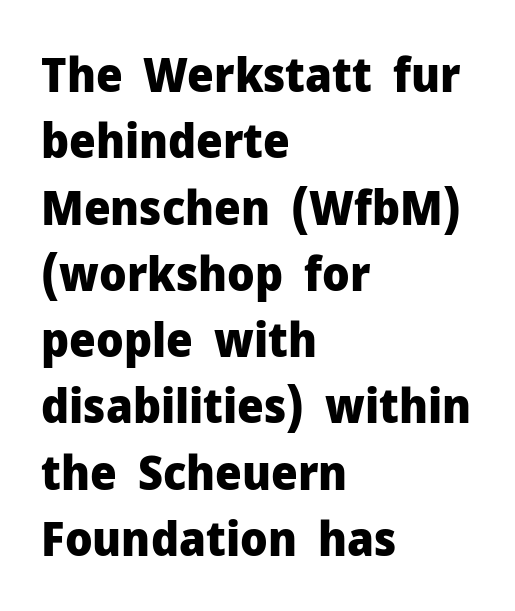
In terms of letterspacing, this is plain default setting. The strip under each line holds only bare page. Nope, not italic — everything's standing straight. You could not count columns in this text — the font is proportionally spaced. Notice how the passage keeps a crisp vertical edge on the left only.
